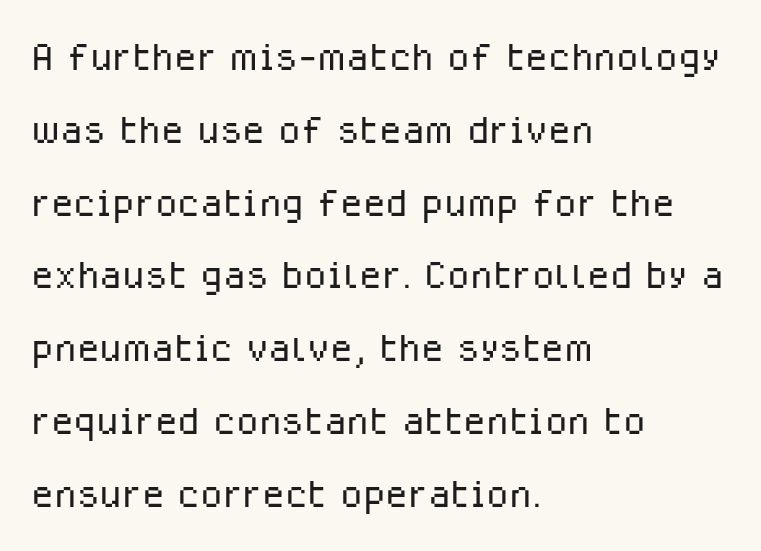
Does the leading feel generous? No, just average. The baseline area is clear. The font family rendered here belongs to the sans-serif group. You could call the tracking neutral — neither tight nor loose.
